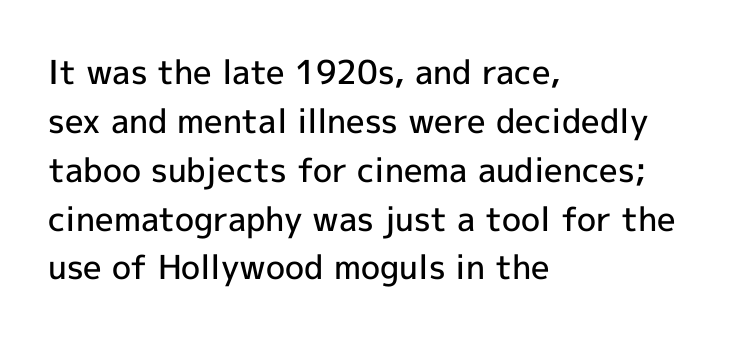
{"serif": "no", "italic": "no", "bold": "semi", "weight": "semibold", "width": "normal", "x_height": "medium", "monospaced": "no", "underline": "no", "align": "left", "line_spacing": "normal", "line_spacing_ratio": 1.48, "letter_spacing": "normal", "letter_spacing_em": 0.0, "glyph_px": 33}
